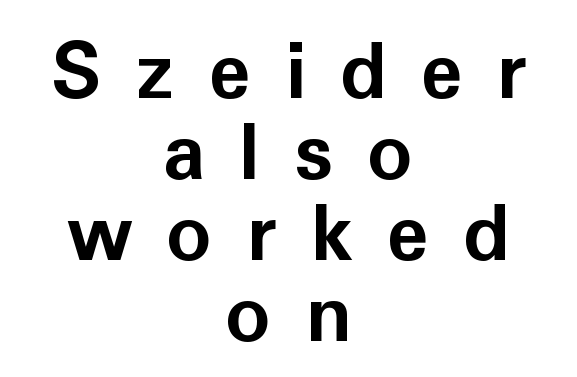
The image shows 77 px bold sans-serif type, upright; set centered, tight line spacing (1.05x), unusually wide letter spacing (+0.44 em), not underlined; low stroke contrast and a medium x-height.
